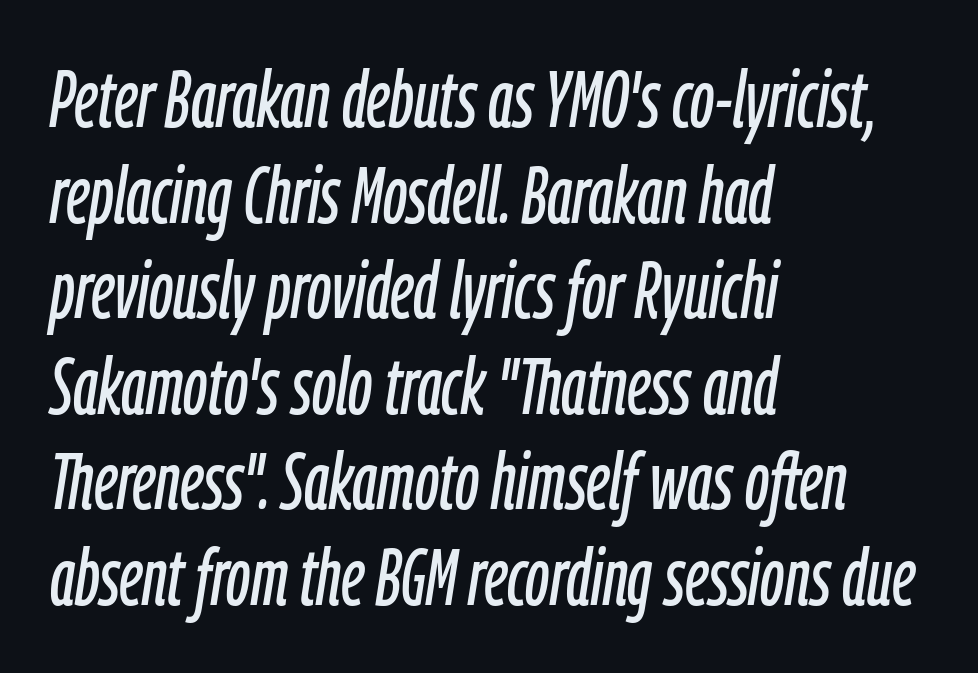
The image shows 79 px condensed type, italic (leaning right); set left-aligned, line spacing 1.21x, normal letter spacing, not underlined; low stroke contrast and a medium x-height.
